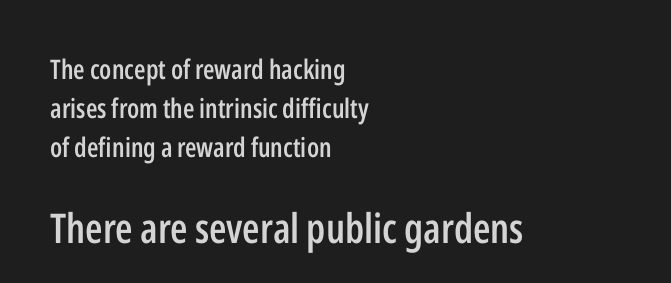
Q: Is the text bold? A: Semi-bold.
Q: Is the text italic (slanted)? A: No, it is upright.
Q: Is the typeface a serif or a sans-serif typeface? A: Sans-serif.
Q: Is the text underlined? A: No.
Q: How is the paragraph aligned? A: Left-aligned.
Q: Is the spacing between letters normal or unusually wide? A: Normal.
Q: Is the spacing between lines tight, normal or loose? A: Normal.
Q: Which block of text is set in a larger size, the first (top) or the second (bottom)? A: The second (bottom) one.
Q: Width (condensed, normal, or wide)? A: Condensed.
Q: Stroke contrast? A: Low.
Q: x-height? A: Medium.
Q: Monospaced? A: No.
